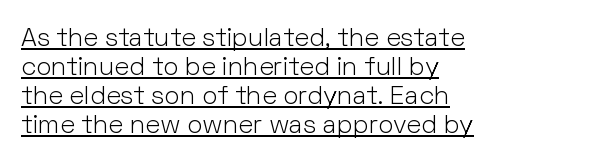
Q: Is the text bold? A: No.
Q: Is the text italic (slanted)? A: No, it is upright.
Q: Is the text underlined? A: Yes.
Q: How is the paragraph aligned? A: Left-aligned.
Q: Is the spacing between letters normal or unusually wide? A: Normal.
Q: Is the spacing between lines tight, normal or loose? A: Tight.
